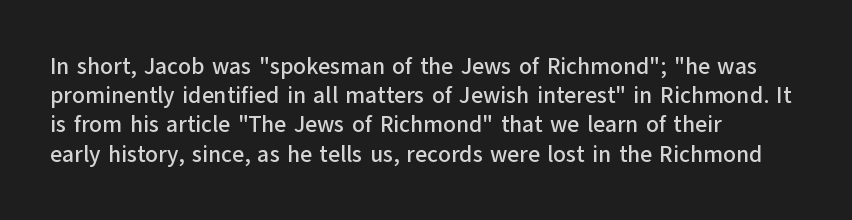
The image shows 23 px text type, upright; set left-aligned, normal line spacing (1.27x), normal letter spacing, not underlined.
